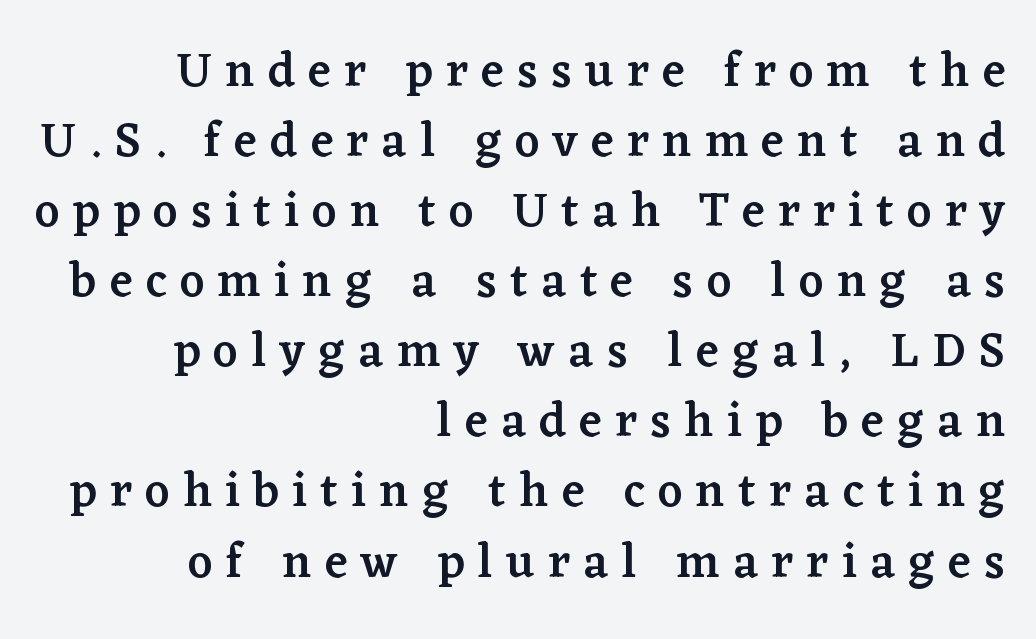
{"serif": "yes", "italic": "no", "bold": "semi", "weight": "semibold", "width": "normal", "stroke_contrast": "low", "x_height": "medium", "monospaced": "no", "underline": "no", "align": "right", "line_spacing": "normal", "line_spacing_ratio": 1.46, "letter_spacing": "wide", "letter_spacing_em": 0.28, "glyph_px": 48}
